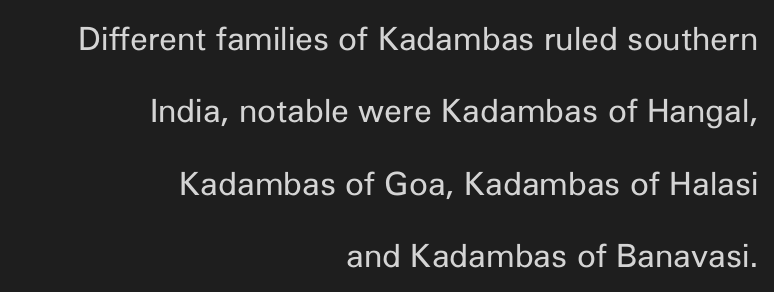
The image shows 32 px regular-weight sans-serif type, upright; set right-aligned, loose line spacing (2.26x), normal letter spacing, not underlined; low stroke contrast and a medium x-height.
